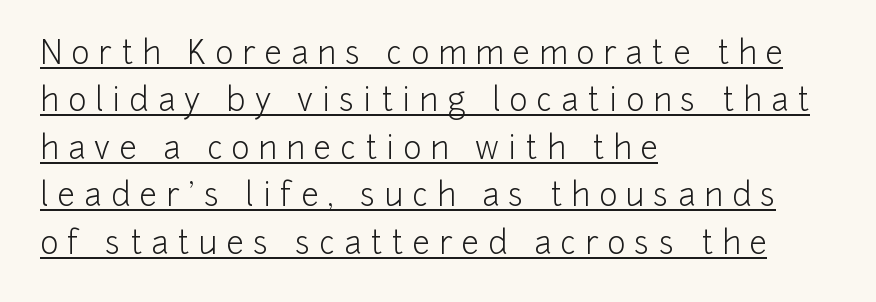
Q: Is the text bold? A: No.
Q: Is the text italic (slanted)? A: No, it is upright.
Q: Is the typeface a serif or a sans-serif typeface? A: Sans-serif.
Q: Is the text underlined? A: Yes.
Q: How is the paragraph aligned? A: Left-aligned.
Q: Is the spacing between letters normal or unusually wide? A: Unusually wide.
Q: Is the spacing between lines tight, normal or loose? A: Normal.
Q: Width (condensed, normal, or wide)? A: Normal.
Q: Stroke contrast? A: Low.
Q: x-height? A: Medium.
Q: Monospaced? A: No.
